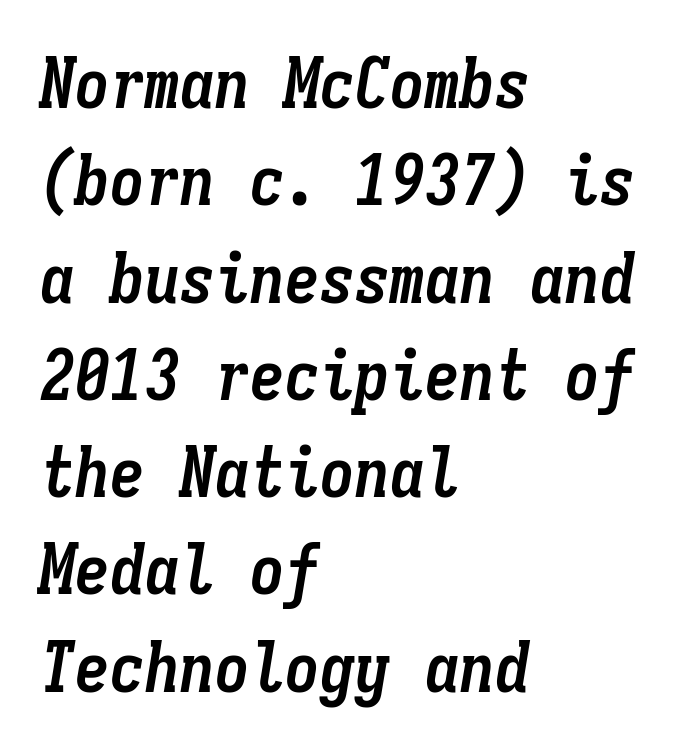
The image shows 70 px semibold, condensed type, italic (leaning right), monospaced; set left-aligned, normal line spacing (1.39x), normal letter spacing, not underlined; low stroke contrast and a medium x-height.
